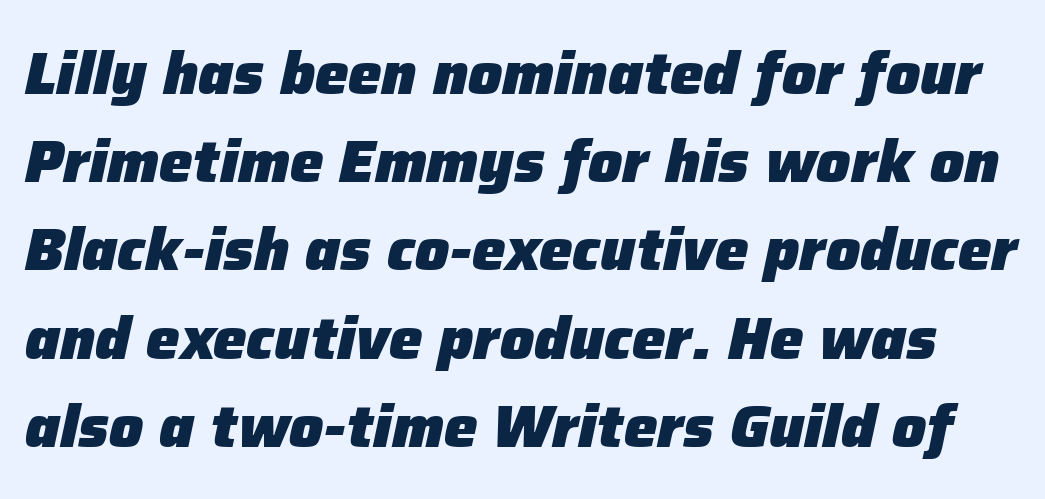
Q: Is the text bold? A: Yes.
Q: Is the text italic (slanted)? A: Yes, it leans right by about 12 degrees.
Q: Is the text underlined? A: No.
Q: Is the spacing between letters normal or unusually wide? A: Normal.
Q: Is the spacing between lines tight, normal or loose? A: Normal.
Q: Width (condensed, normal, or wide)? A: Normal.
Q: Stroke contrast? A: Low.
Q: x-height? A: Medium.
Q: Monospaced? A: No.
